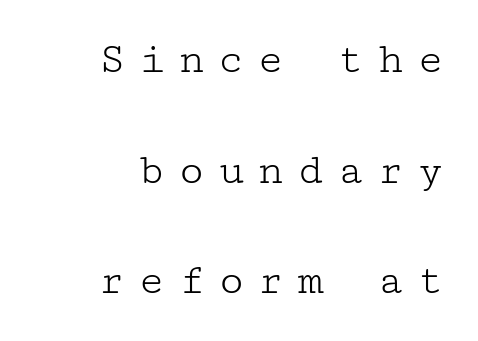
Q: Is the text bold? A: No.
Q: Is the text italic (slanted)? A: No, it is upright.
Q: Is the typeface a serif or a sans-serif typeface? A: Serif.
Q: Is the text underlined? A: No.
Q: How is the paragraph aligned? A: Right-aligned.
Q: Is the spacing between letters normal or unusually wide? A: Unusually wide.
Q: Is the spacing between lines tight, normal or loose? A: Loose.
Q: Width (condensed, normal, or wide)? A: Wide.
Q: Stroke contrast? A: Low.
Q: x-height? A: Medium.
